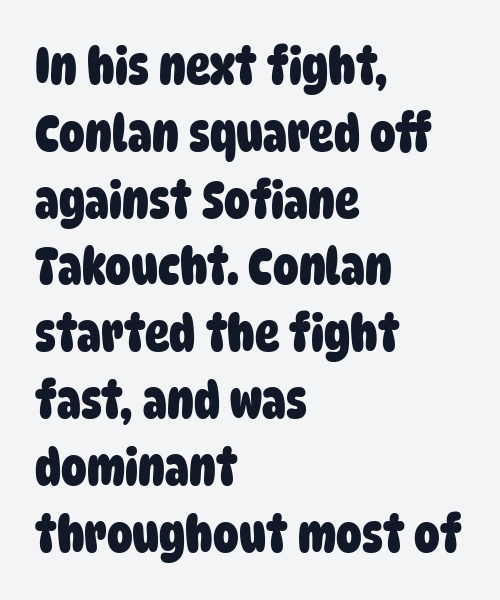
The setting favours the left margin, as ordinary paragraphs usually do. Each word holds together tightly as a unit, with standard inter-letter gaps. This is heavy type, rendered in bold. The glyphs in this specimen are sans serif. Just letters on the line, the space beneath them empty. The space between consecutive lines is moderate.
